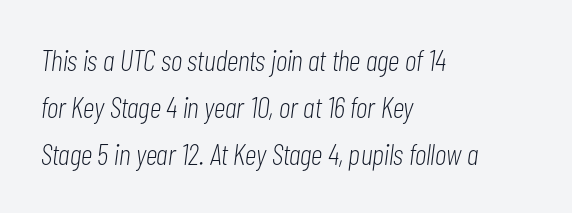
The image shows 30 px light, condensed type, italic (leaning right); set left-aligned, normal line spacing (1.57x), normal letter spacing, not underlined; low stroke contrast and a medium x-height.
